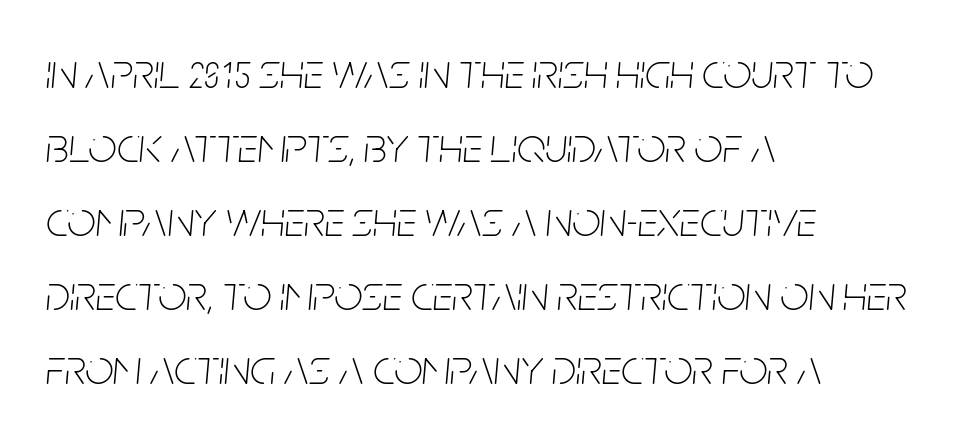
Normally led — the rows are evenly, conventionally spaced. Default kerning and tracking; the words read as compact shapes. Vertical stems look standard width or narrower in stroke. Would a proofreader flag this as italicized? Yes. The lines in this sample share a left origin and differ only in where they stop. Each letter keeps its own natural width here, so spacing adapts to shape.
